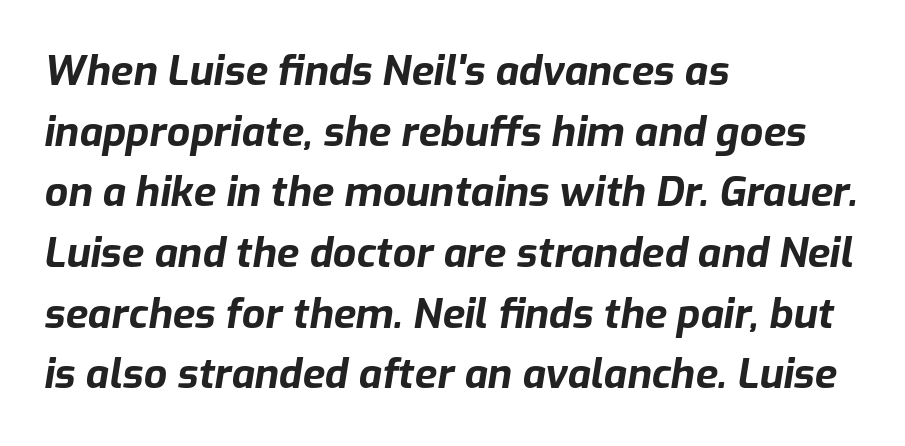
You can tell it's italic because the verticals aren't actually vertical. The specimen omits any rule beneath the text block's lines. The block of text has a typical density, with ordinary space between rows. Here the designer chose a conventional face with non-uniform glyph widths. One-word summary of the alignment: left.
